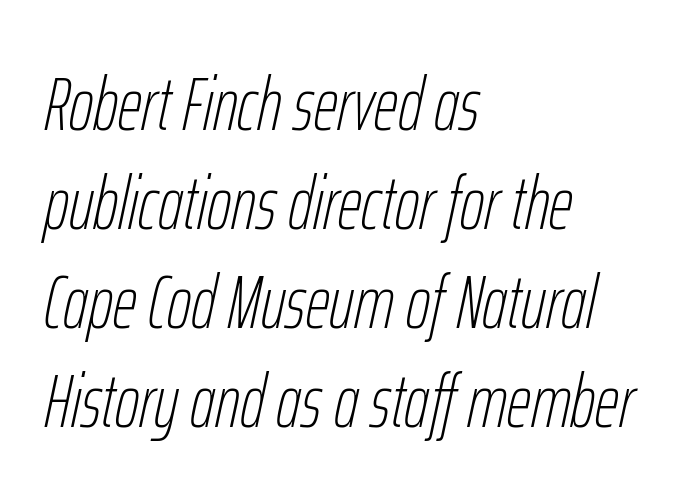
{"italic": "yes", "lean": "right", "slant_degrees": 12, "bold": "no", "weight": "thin", "width": "condensed", "stroke_contrast": "low", "x_height": "medium", "monospaced": "no", "underline": "no", "align": "left", "line_spacing": "normal", "line_spacing_ratio": 1.32, "letter_spacing": "normal", "letter_spacing_em": 0.0, "glyph_px": 75}
